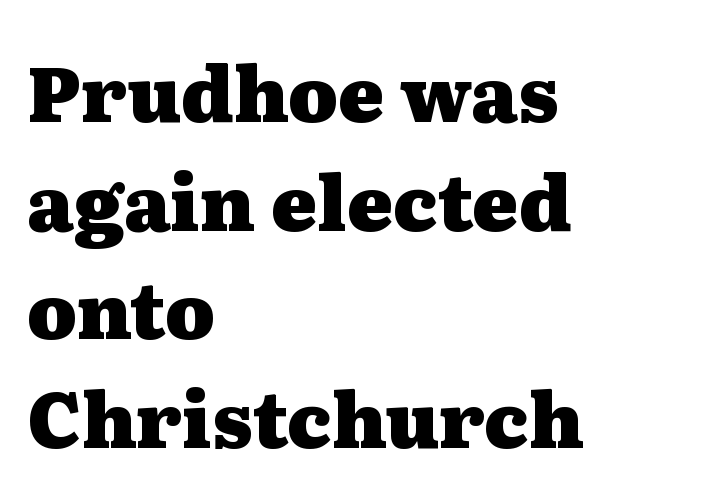
Q: Is the text bold? A: Yes.
Q: Is the text italic (slanted)? A: No, it is upright.
Q: Is the typeface a serif or a sans-serif typeface? A: Serif.
Q: Is the text underlined? A: No.
Q: How is the paragraph aligned? A: Left-aligned.
Q: Is the spacing between letters normal or unusually wide? A: Normal.
Q: Is the spacing between lines tight, normal or loose? A: Normal.
Q: Width (condensed, normal, or wide)? A: Wide.
Q: Stroke contrast? A: Medium.
Q: x-height? A: Medium.
Q: Monospaced? A: No.
